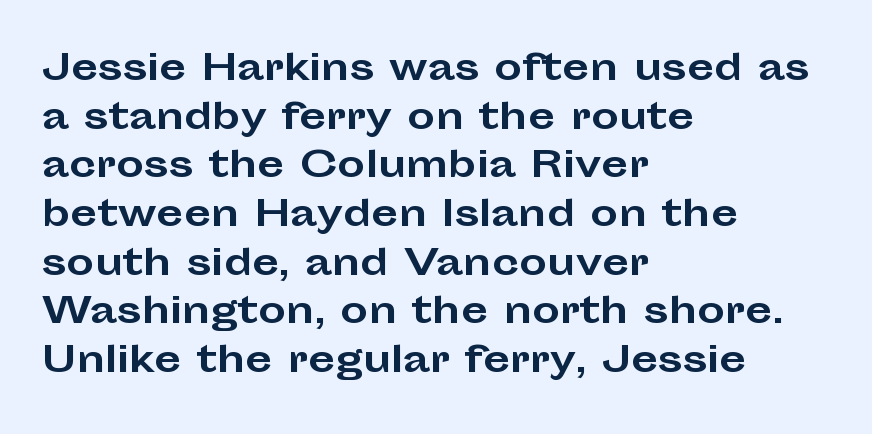
Examine the stroke ends and you'll find no serifs. Each line starts at the same left margin while the right side varies. Each row of text sits above clean, open space. The font's upright variant was chosen for this text.
